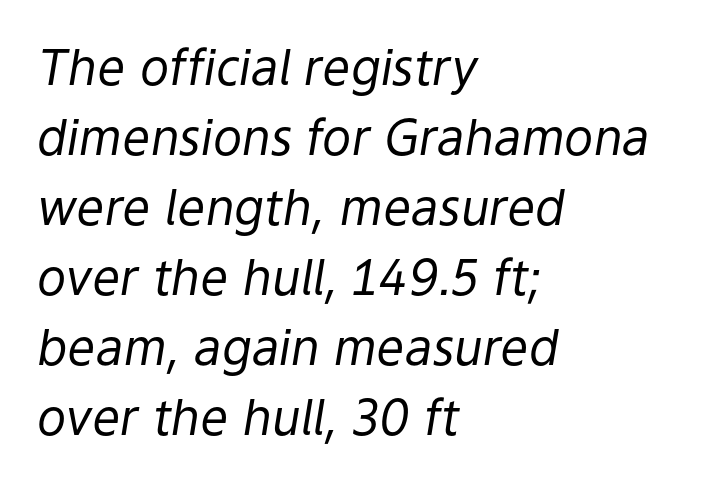
The image shows 49 px regular-weight type, italic (leaning right); set left-aligned, normal line spacing (1.43x), normal letter spacing, not underlined; low stroke contrast and a medium x-height.
